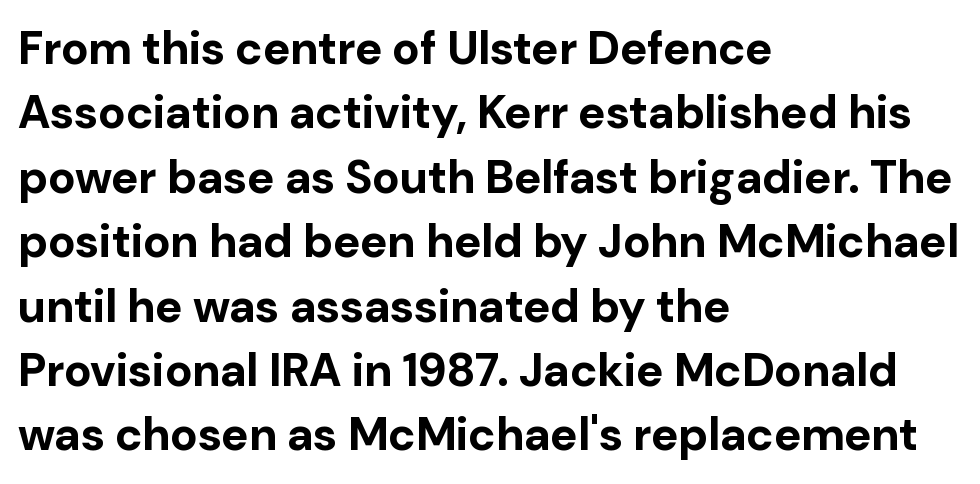
Q: Is the text bold? A: Yes.
Q: Is the text italic (slanted)? A: No, it is upright.
Q: Is the typeface a serif or a sans-serif typeface? A: Sans-serif.
Q: Is the text underlined? A: No.
Q: How is the paragraph aligned? A: Left-aligned.
Q: Is the spacing between letters normal or unusually wide? A: Normal.
Q: Is the spacing between lines tight, normal or loose? A: Normal.
Q: Width (condensed, normal, or wide)? A: Normal.
Q: Stroke contrast? A: Low.
Q: x-height? A: Medium.
Q: Monospaced? A: No.
